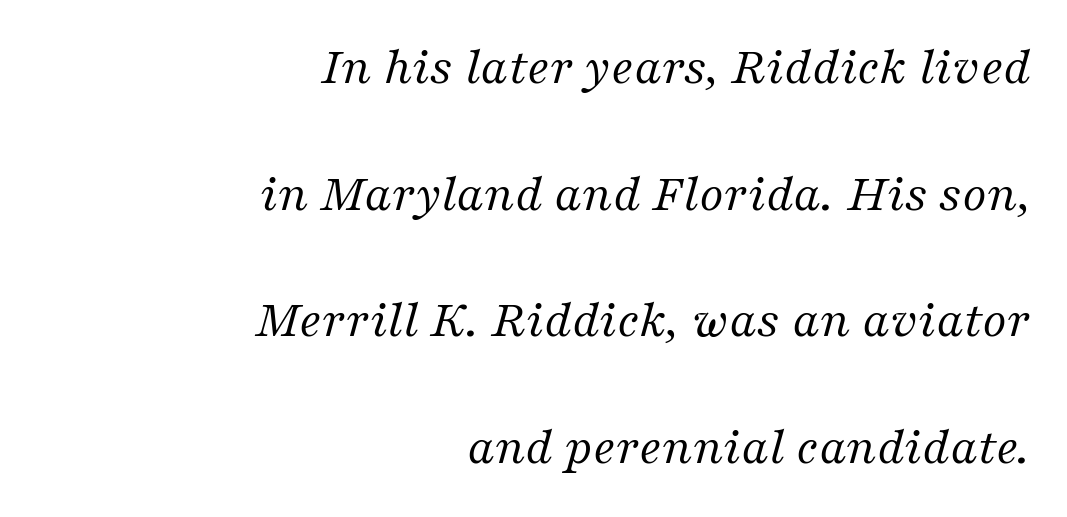
Q: Is the text bold? A: No.
Q: Is the text italic (slanted)? A: Yes, it leans right by about 16 degrees.
Q: Is the typeface a serif or a sans-serif typeface? A: Serif.
Q: Is the text underlined? A: No.
Q: How is the paragraph aligned? A: Right-aligned.
Q: Is the spacing between letters normal or unusually wide? A: Normal.
Q: Is the spacing between lines tight, normal or loose? A: Loose.
Q: Width (condensed, normal, or wide)? A: Normal.
Q: Stroke contrast? A: Medium.
Q: x-height? A: Medium.
Q: Monospaced? A: No.
